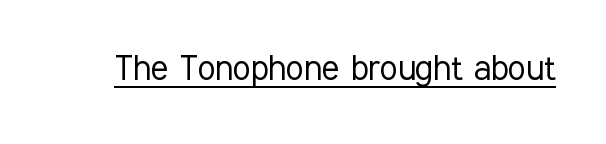
{"serif": "no", "italic": "no", "bold": "no", "weight": "light", "width": "condensed", "stroke_contrast": "low", "x_height": "medium", "monospaced": "no", "underline": "yes", "letter_spacing": "normal", "letter_spacing_em": 0.0, "glyph_px": 41}
